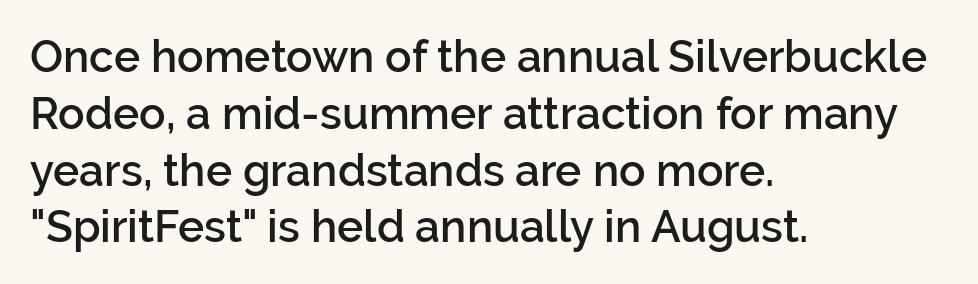
Q: Is the text bold? A: Semi-bold.
Q: Is the text italic (slanted)? A: No, it is upright.
Q: Is the typeface a serif or a sans-serif typeface? A: Sans-serif.
Q: Is the text underlined? A: No.
Q: How is the paragraph aligned? A: Left-aligned.
Q: Is the spacing between letters normal or unusually wide? A: Normal.
Q: Is the spacing between lines tight, normal or loose? A: Normal.
Q: Width (condensed, normal, or wide)? A: Normal.
Q: Stroke contrast? A: Low.
Q: x-height? A: Medium.
Q: Monospaced? A: No.
